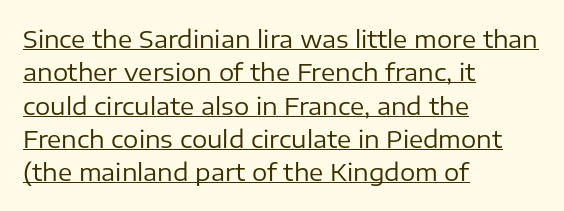
{"italic": "no", "bold": "no", "underline": "yes", "align": "left", "line_spacing": "normal", "line_spacing_ratio": 1.39, "letter_spacing": "normal", "letter_spacing_em": 0.0, "glyph_px": 24}
